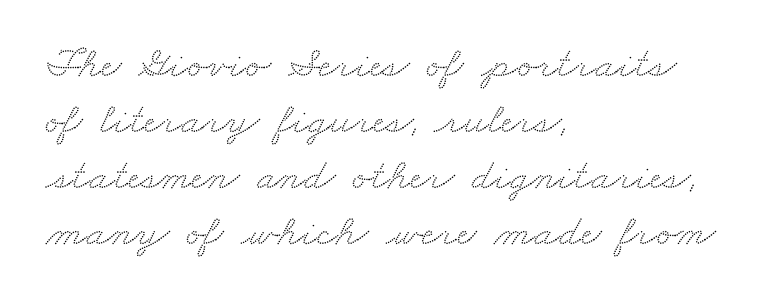
The image shows 44 px wide serif type; set left-aligned, normal line spacing (1.27x), normal letter spacing, not underlined; medium stroke contrast and a small x-height.
